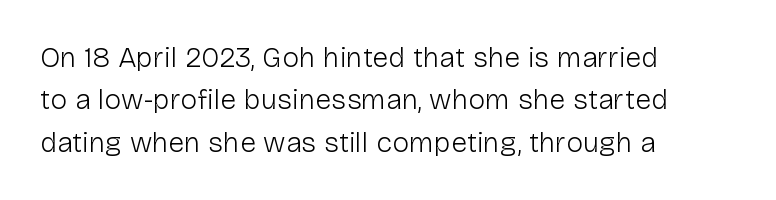
These glyphs show unthickened strokes, regular width or finer. Note the varied advance widths — an 'i' is clearly narrower than an 'm'. In terms of letterspacing, this is plain default setting. When letters stand straight like this, we call the style roman or upright. These lines are set flush left with a ragged right edge.
